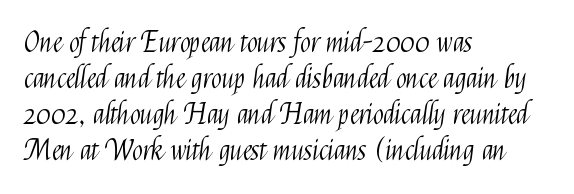
The letters advance in unequal steps, a hallmark of proportional type. Stroke mass is kept to a normal reading level or below. The block of text has a typical density, with ordinary space between rows. Left-aligned paragraph, ragged on the right. Each row of text sits above clean, open space.
